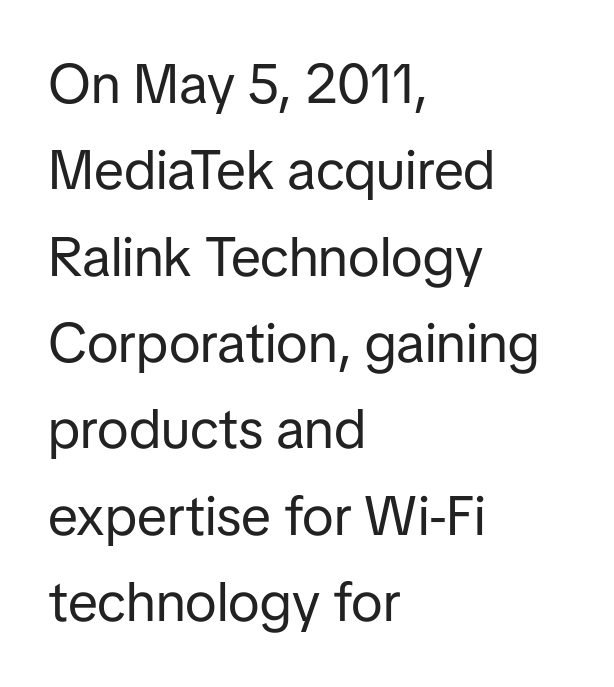
Q: Is the text bold? A: No.
Q: Is the text italic (slanted)? A: No, it is upright.
Q: Is the typeface a serif or a sans-serif typeface? A: Sans-serif.
Q: Is the text underlined? A: No.
Q: How is the paragraph aligned? A: Left-aligned.
Q: Is the spacing between letters normal or unusually wide? A: Normal.
Q: Is the spacing between lines tight, normal or loose? A: Normal.
Q: Width (condensed, normal, or wide)? A: Normal.
Q: Stroke contrast? A: Low.
Q: x-height? A: Medium.
Q: Monospaced? A: No.
